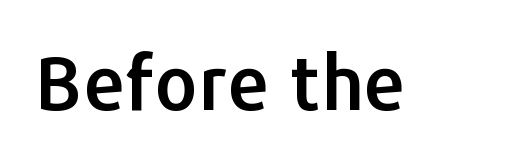
{"serif": "no", "italic": "no", "width": "normal", "stroke_contrast": "low", "x_height": "medium", "monospaced": "no", "underline": "no", "letter_spacing": "normal", "letter_spacing_em": 0.0, "glyph_px": 74}
